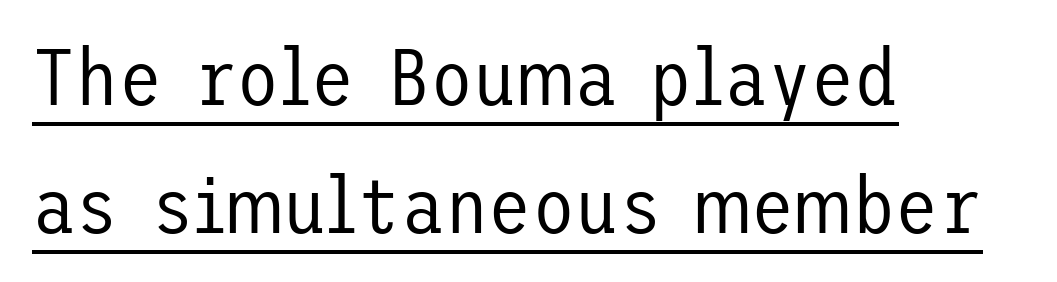
The image shows 79 px regular-weight sans-serif type, upright; set left-aligned, normal line spacing (1.62x), normal letter spacing, underlined; low stroke contrast and a medium x-height.
